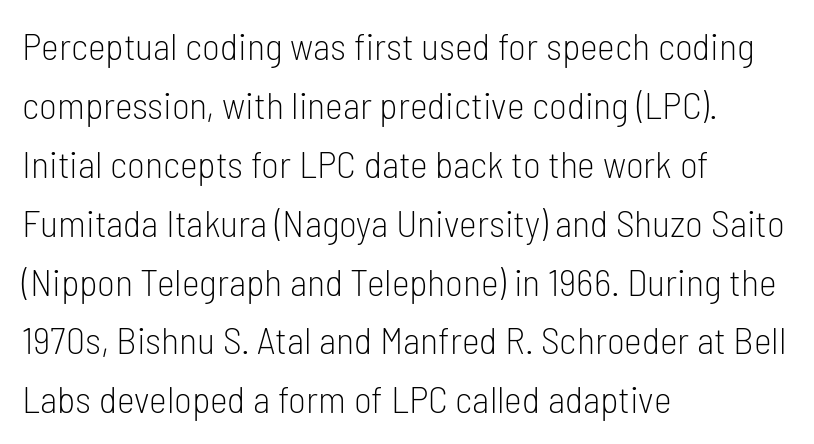
Q: Is the text bold? A: No.
Q: Is the text italic (slanted)? A: No, it is upright.
Q: Is the typeface a serif or a sans-serif typeface? A: Sans-serif.
Q: Is the text underlined? A: No.
Q: How is the paragraph aligned? A: Left-aligned.
Q: Is the spacing between letters normal or unusually wide? A: Normal.
Q: Is the spacing between lines tight, normal or loose? A: Normal.
Q: Width (condensed, normal, or wide)? A: Condensed.
Q: Stroke contrast? A: Low.
Q: x-height? A: Medium.
Q: Monospaced? A: No.
